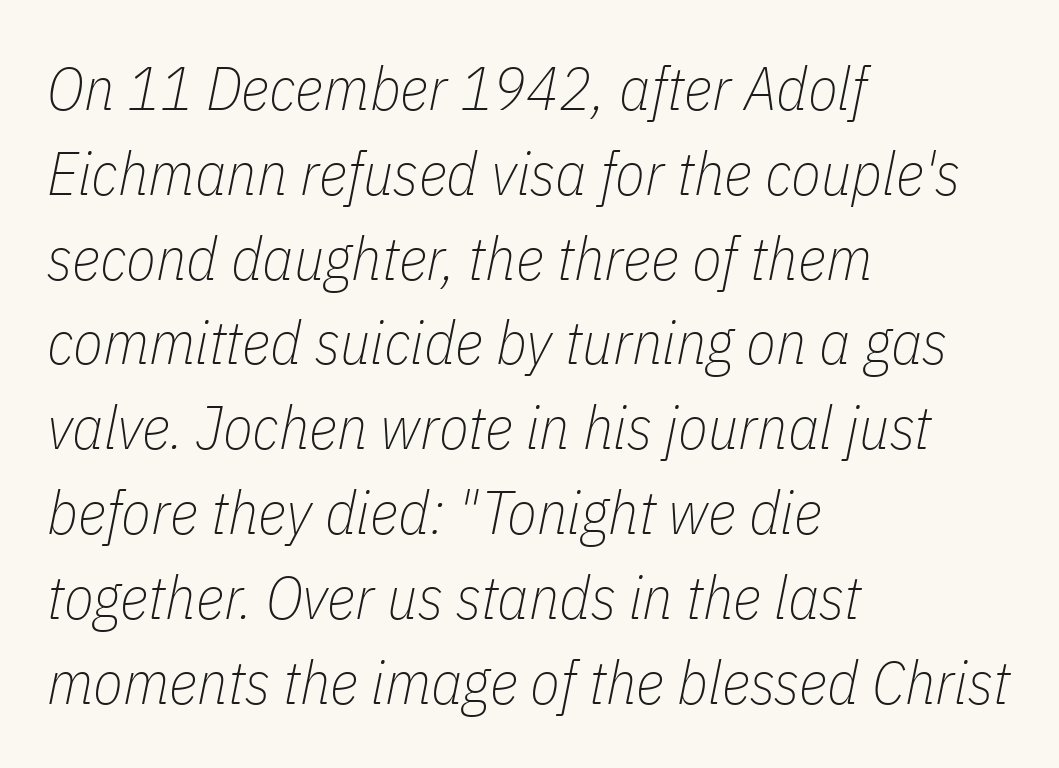
The image shows 61 px thin, condensed type, italic (leaning right); set left-aligned, normal line spacing (1.39x), normal letter spacing, not underlined; low stroke contrast and a medium x-height.
